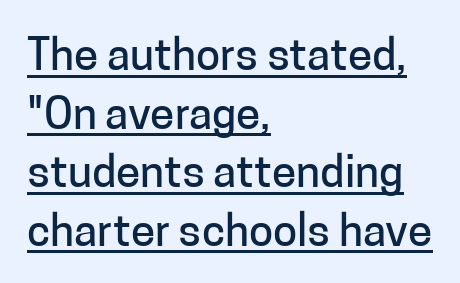
Q: Is the text italic (slanted)? A: No, it is upright.
Q: Is the typeface a serif or a sans-serif typeface? A: Sans-serif.
Q: Is the text underlined? A: Yes.
Q: How is the paragraph aligned? A: Left-aligned.
Q: Is the spacing between letters normal or unusually wide? A: Normal.
Q: Is the spacing between lines tight, normal or loose? A: Normal.
Q: Width (condensed, normal, or wide)? A: Normal.
Q: Stroke contrast? A: Low.
Q: x-height? A: Medium.
Q: Monospaced? A: No.
